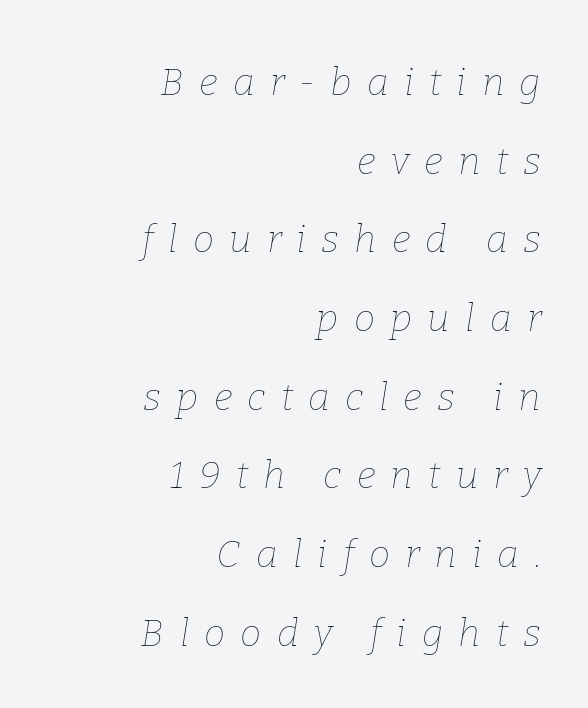
Q: Is the text bold? A: No.
Q: Is the text italic (slanted)? A: Yes, it leans right by about 9 degrees.
Q: Is the text underlined? A: No.
Q: How is the paragraph aligned? A: Right-aligned.
Q: Is the spacing between letters normal or unusually wide? A: Unusually wide.
Q: Is the spacing between lines tight, normal or loose? A: Loose.
Q: Width (condensed, normal, or wide)? A: Normal.
Q: Stroke contrast? A: Low.
Q: x-height? A: Medium.
Q: Monospaced? A: No.
